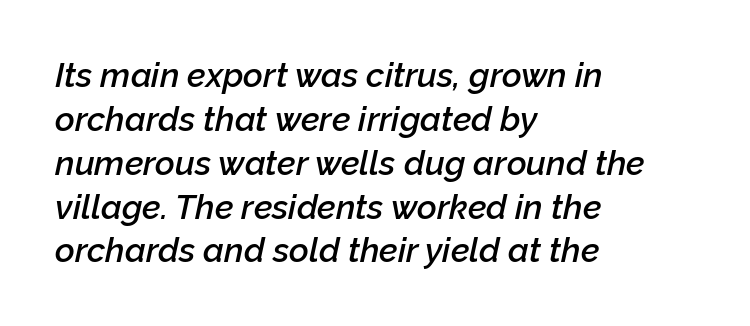
The image shows 34 px semibold type, italic (leaning right); set left-aligned, normal line spacing (1.29x), normal letter spacing, not underlined; low stroke contrast and a medium x-height.
